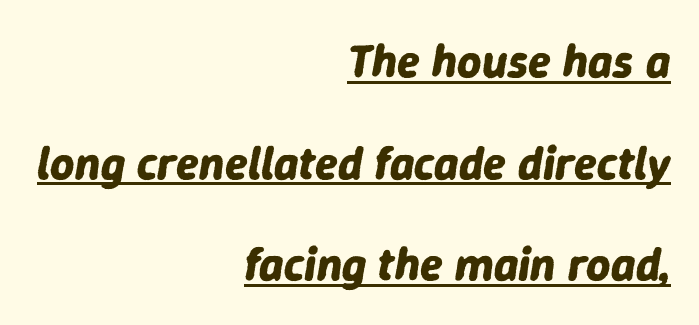
The image shows 47 px bold type, italic (leaning right); set right-aligned, loose line spacing (2.16x), normal letter spacing, underlined; low stroke contrast and a medium x-height.
